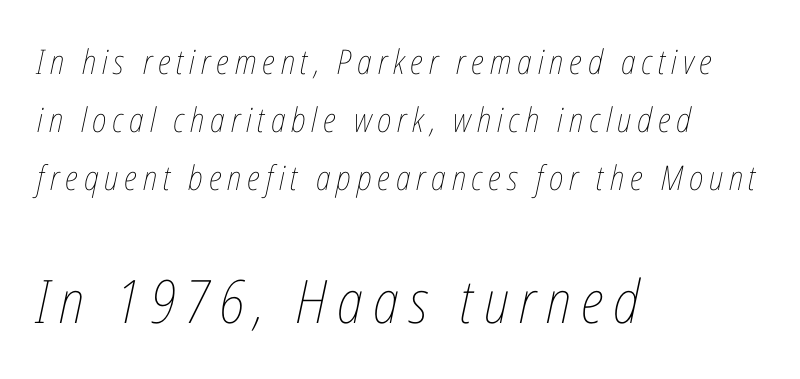
The image shows 60 px thin, condensed type, italic (leaning right); set left-aligned, normal line spacing (1.7x), not underlined; the second (bottom) block is 1.76x larger; low stroke contrast and a medium x-height.
